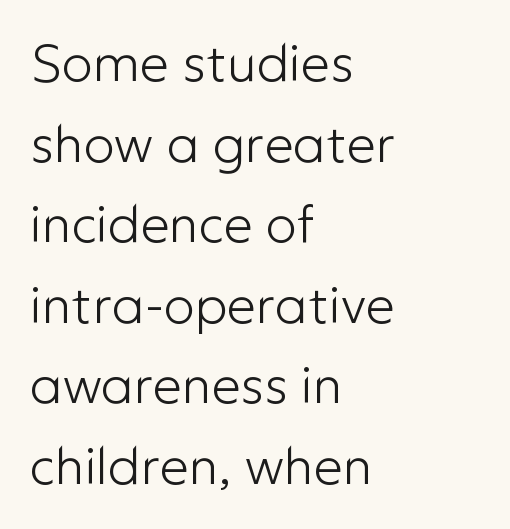
The image shows 52 px light sans-serif type, upright; set left-aligned, normal line spacing (1.55x), normal letter spacing, not underlined; low stroke contrast and a medium x-height.
